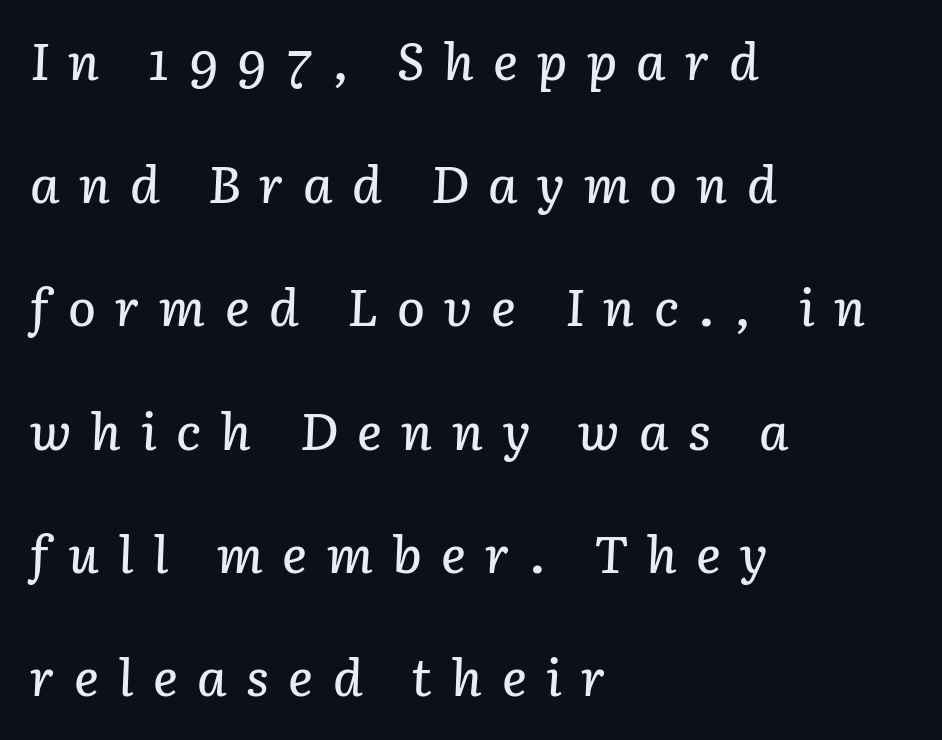
Q: Is the text italic (slanted)? A: Yes, it leans right by about 3 degrees.
Q: Is the text underlined? A: No.
Q: How is the paragraph aligned? A: Left-aligned.
Q: Is the spacing between letters normal or unusually wide? A: Unusually wide.
Q: Is the spacing between lines tight, normal or loose? A: Loose.
Q: Width (condensed, normal, or wide)? A: Normal.
Q: Stroke contrast? A: Low.
Q: x-height? A: Medium.
Q: Monospaced? A: No.
